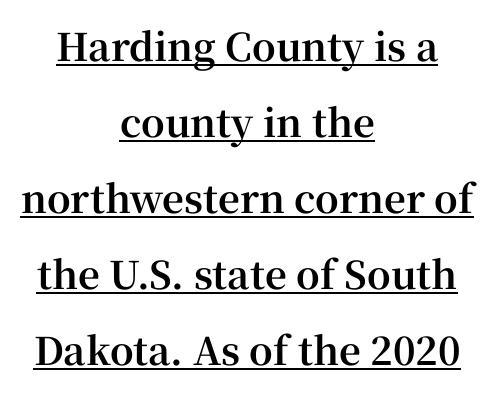
{"serif": "yes", "italic": "no", "bold": "yes", "weight": "bold", "width": "normal", "stroke_contrast": "high", "x_height": "medium", "monospaced": "no", "underline": "yes", "align": "center", "line_spacing": "loose", "line_spacing_ratio": 2.0, "letter_spacing": "normal", "letter_spacing_em": 0.0, "glyph_px": 38}
